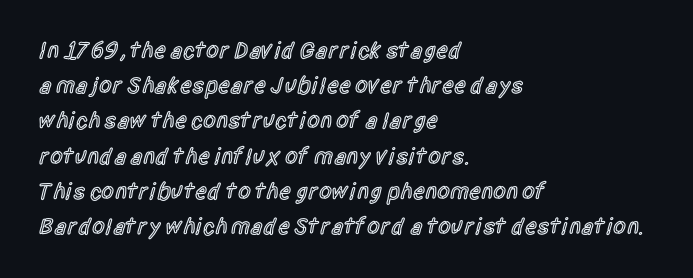
{"bold": "semi", "underline": "no", "align": "left", "line_spacing": "normal", "line_spacing_ratio": 1.53, "letter_spacing": "normal", "letter_spacing_em": 0.0, "glyph_px": 23}
